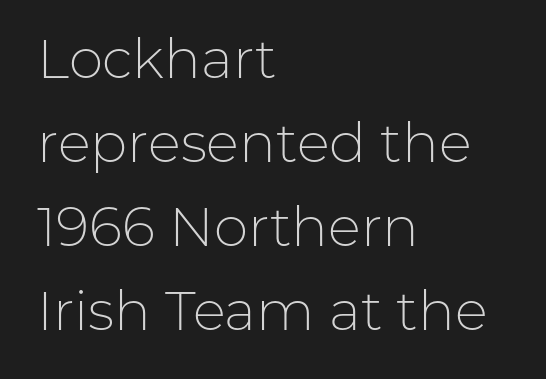
{"serif": "no", "italic": "no", "bold": "no", "weight": "light", "width": "normal", "stroke_contrast": "low", "x_height": "medium", "monospaced": "no", "underline": "no", "align": "left", "line_spacing": "normal", "line_spacing_ratio": 1.53, "letter_spacing": "normal", "letter_spacing_em": 0.0, "glyph_px": 55}
